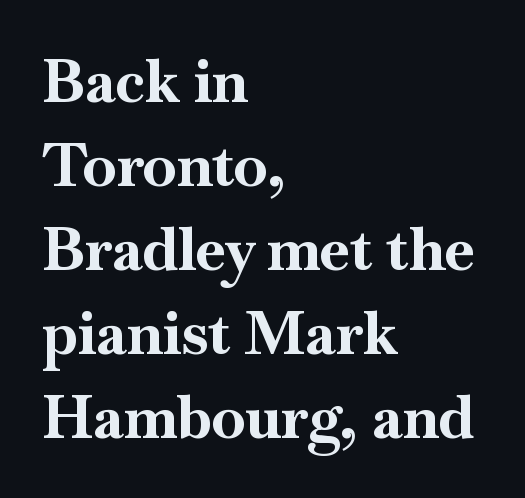
The passage shown has conventional tracking throughout. Tall strokes in this sample are plumb rather than angled. Where is the straight margin? On the left. The passage shown is typed in a proportional face where columns would drift. The text was rendered using a seriffed face with decorative stroke endings.
